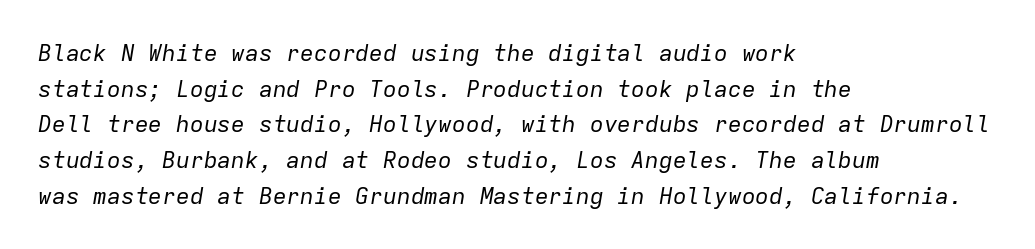
{"italic": "yes", "lean": "right", "slant_degrees": 9, "bold": "no", "underline": "no", "align": "left", "line_spacing": "normal", "line_spacing_ratio": 1.55, "letter_spacing": "normal", "letter_spacing_em": 0.0, "glyph_px": 23}
